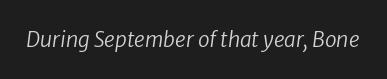
The image shows 21 px text type, italic (leaning right); set normal letter spacing, not underlined.
